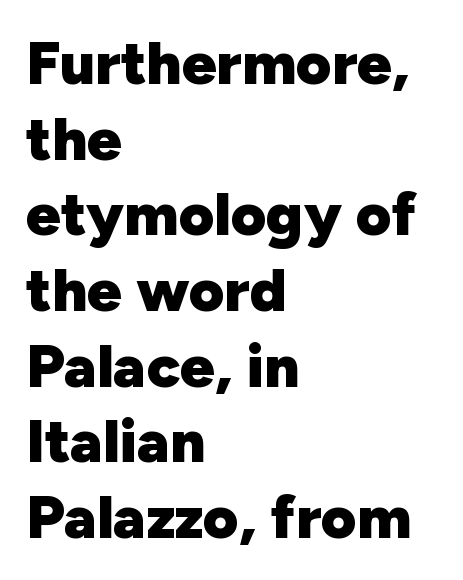
Short note: letters normally spaced. Heavy-handed strokes throughout: this text is bold. Note: no serifs on the glyphs. Left-aligned paragraph, ragged on the right. The specimen omits any rule beneath the text block's lines. Proportional: the letters do not fall into vertical columns.
